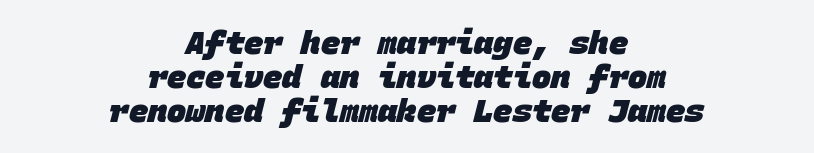
{"serif": "no", "bold": "yes", "weight": "heavy", "width": "normal", "stroke_contrast": "low", "x_height": "large", "monospaced": "yes", "underline": "no", "align": "center", "line_spacing": "tight", "line_spacing_ratio": 1.06, "letter_spacing": "normal", "letter_spacing_em": 0.0, "glyph_px": 32}
